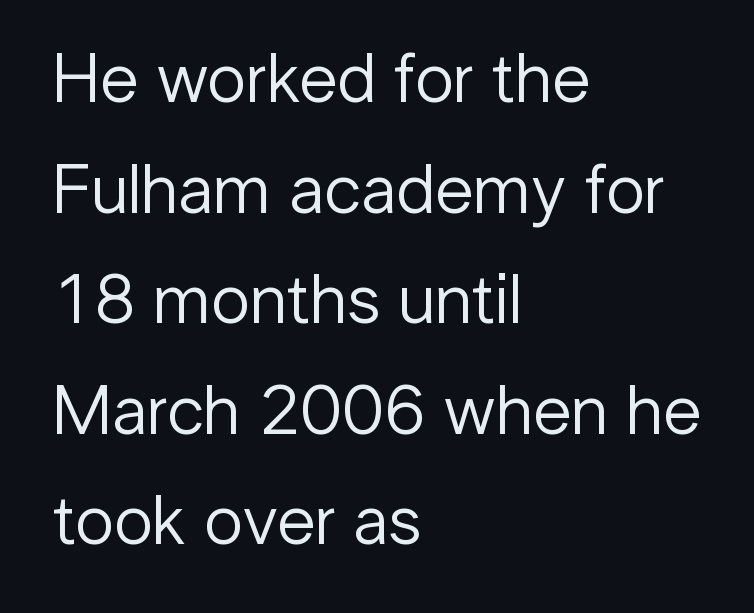
The image shows 70 px regular-weight sans-serif type, upright; set left-aligned, normal line spacing (1.58x), normal letter spacing, not underlined; low stroke contrast and a medium x-height.
